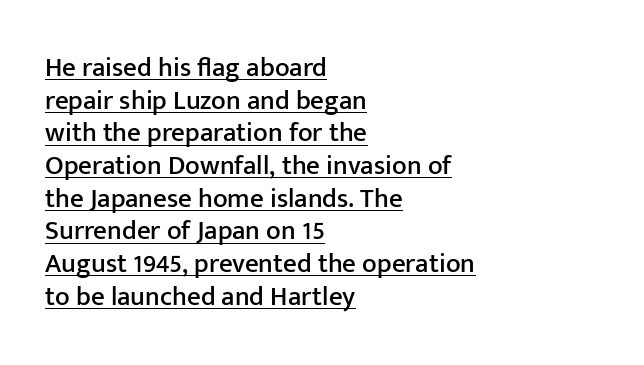
A rule runs beneath these lines of type. Rendered with straight, roman letterforms. Between one letter and the next there's only the usual sliver of space. One-word summary of the alignment: left.
